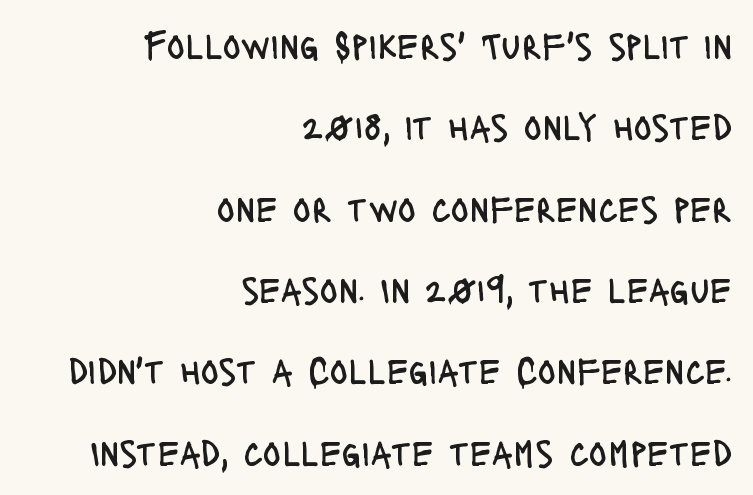
Q: Is the text bold? A: No.
Q: Is the text italic (slanted)? A: No, it is upright.
Q: Is the typeface a serif or a sans-serif typeface? A: Sans-serif.
Q: Is the text underlined? A: No.
Q: How is the paragraph aligned? A: Right-aligned.
Q: Is the spacing between letters normal or unusually wide? A: Normal.
Q: Is the spacing between lines tight, normal or loose? A: Loose.
Q: Width (condensed, normal, or wide)? A: Condensed.
Q: Stroke contrast? A: Low.
Q: x-height? A: Large.
Q: Monospaced? A: No.
